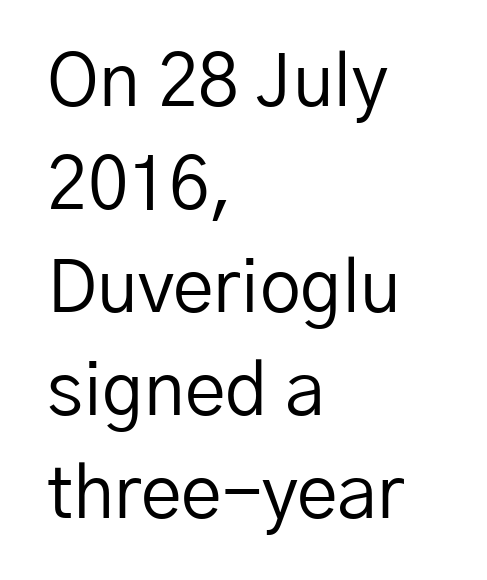
The image shows 73 px regular-weight sans-serif type, upright; set left-aligned, normal line spacing (1.41x), normal letter spacing, not underlined; low stroke contrast and a medium x-height.
